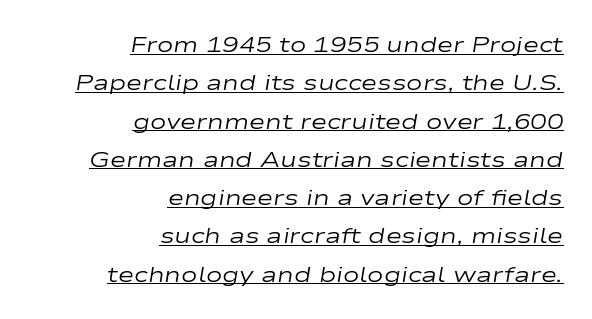
Short note: letters normally spaced. Stroke thickness stays within the range of a standard reading face or lighter. Compared with a flush-left layout, this one pins lines to the opposite, right side. Does a line run under the words? Yes, clearly. The text carries the slant typical of an italic or oblique font.
